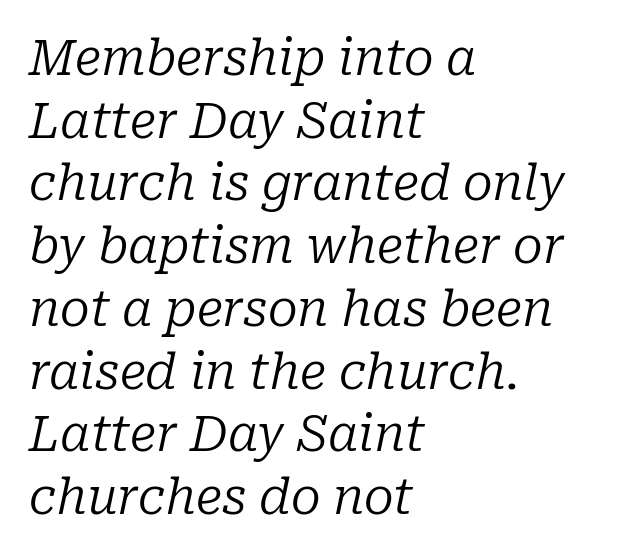
Each line starts at the same left margin while the right side varies. Classification — serif. Slanted lettering throughout. Each letter keeps its own natural width here, so spacing adapts to shape. Evenly set lines give the paragraph a standard silhouette. The strokes are not fattened; the text isn't bold.
